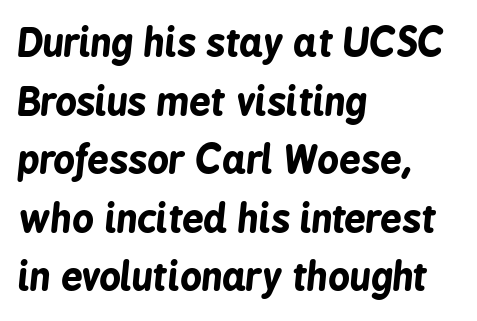
Plenty of ink on the page — the face is bold. Between one letter and the next there's only the usual sliver of space. Quick note: interline space is typical. These lines are rendered in a variable-pitch font. Check the space under the baseline: it is left empty.
